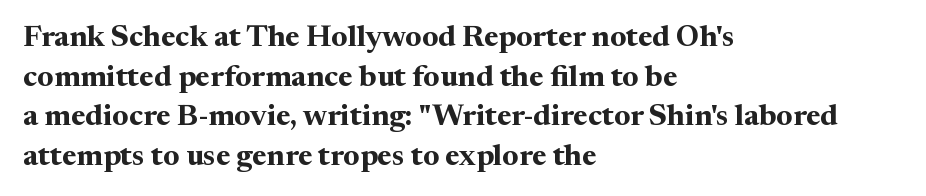
{"serif": "yes", "italic": "no", "bold": "yes", "weight": "bold", "width": "normal", "stroke_contrast": "medium", "x_height": "medium", "monospaced": "no", "underline": "no", "align": "left", "line_spacing": "normal", "line_spacing_ratio": 1.32, "letter_spacing": "normal", "letter_spacing_em": 0.0, "glyph_px": 30}
